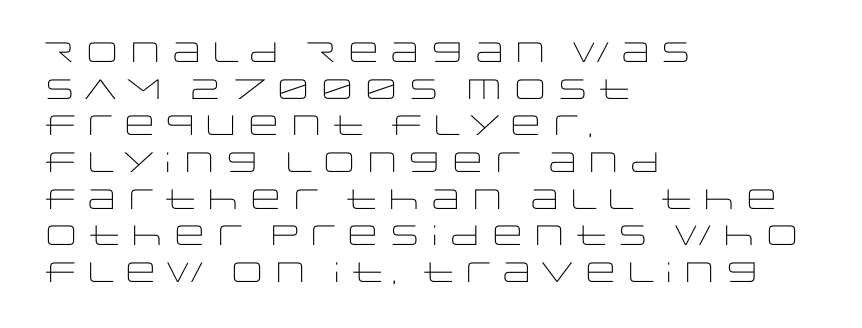
Q: Is the text bold? A: No.
Q: Is the text italic (slanted)? A: No, it is upright.
Q: Is the typeface a serif or a sans-serif typeface? A: Sans-serif.
Q: Is the text underlined? A: No.
Q: How is the paragraph aligned? A: Left-aligned.
Q: Is the spacing between letters normal or unusually wide? A: Normal.
Q: Is the spacing between lines tight, normal or loose? A: Normal.
Q: Width (condensed, normal, or wide)? A: Wide.
Q: Stroke contrast? A: Low.
Q: x-height? A: Large.
Q: Monospaced? A: No.
